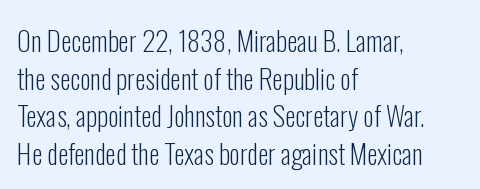
Notice how the stems are strictly vertical — no italics here. A bare baseline throughout the passage. Inter-character spacing is left at the font's built-in metrics. Vertical spacing — default. The ragged edge is on the right, which tells us the setting is flush left. The font sits on the lighter half of the weight spectrum, regular included.
